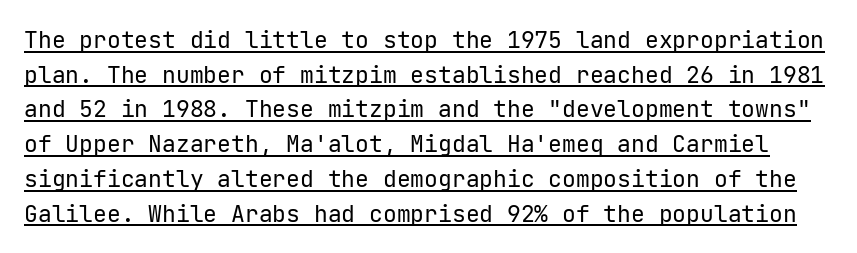
{"italic": "no", "bold": "no", "underline": "yes", "line_spacing": "normal", "line_spacing_ratio": 1.51, "letter_spacing": "normal", "letter_spacing_em": 0.0, "glyph_px": 23}
